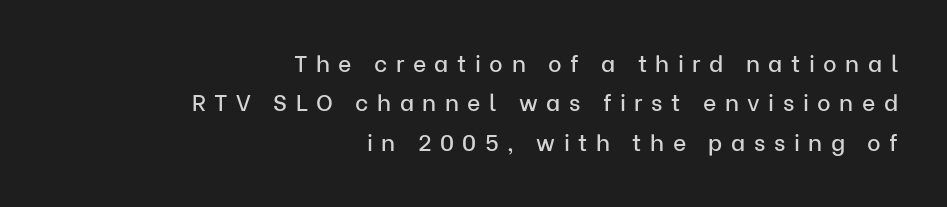
{"italic": "no", "underline": "no", "align": "right", "line_spacing_ratio": 1.71, "letter_spacing": "wide", "letter_spacing_em": 0.37, "glyph_px": 23}
